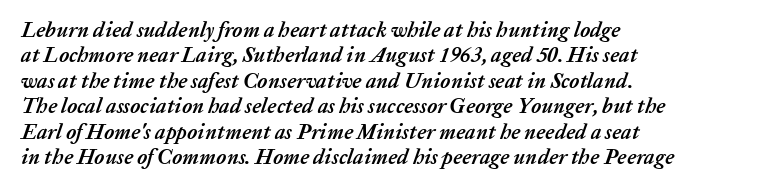
Q: Is the text bold? A: Yes.
Q: Is the text italic (slanted)? A: Yes, it leans right by about 20 degrees.
Q: Is the text underlined? A: No.
Q: How is the paragraph aligned? A: Left-aligned.
Q: Is the spacing between letters normal or unusually wide? A: Normal.
